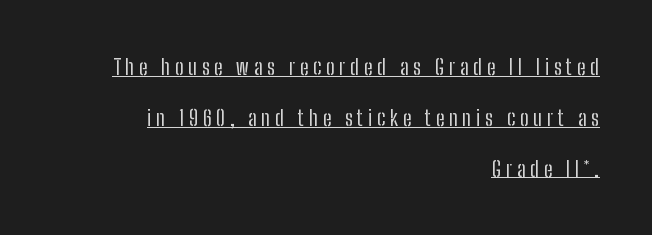
Q: Is the text bold? A: No.
Q: Is the text italic (slanted)? A: No, it is upright.
Q: Is the text underlined? A: Yes.
Q: How is the paragraph aligned? A: Right-aligned.
Q: Is the spacing between letters normal or unusually wide? A: Unusually wide.
Q: Is the spacing between lines tight, normal or loose? A: Loose.
